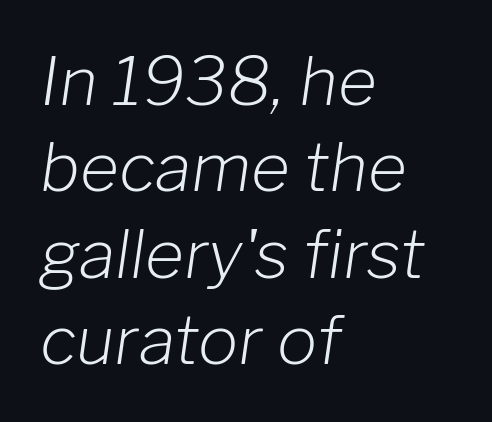
Here the designer chose a conventional face with non-uniform glyph widths. Check under the words: just untouched page. The face used here has a pronounced slope to its letters. Compared with typical paragraphs, the rows here are spaced about the same. Weight: not bold — regular or lighter.
